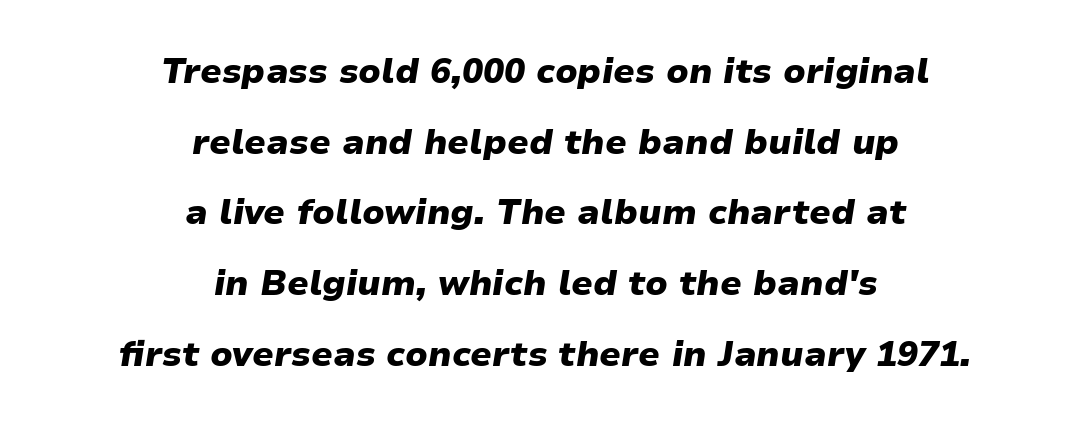
The image shows 35 px heavy type, italic (leaning right); set centered, loose line spacing (2.02x), normal letter spacing, not underlined; low stroke contrast and a medium x-height.
